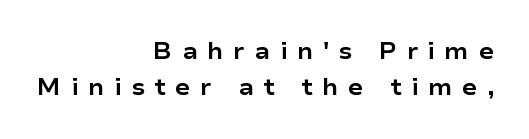
Descender tails drop into unmarked territory. The leading is moderate, giving the passage an even texture. Italic: no, the glyphs are upright roman. A student would call this right alignment; a typographer would say flush right, rag left. As a designer I'd log this as weight 700, bold. Short note: letters widely spaced.
